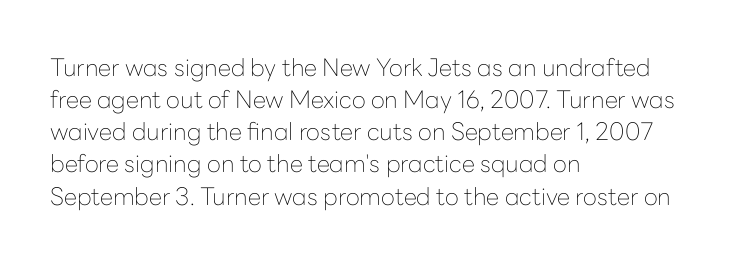
The image shows 24 px text type, upright; set left-aligned, normal line spacing (1.34x), normal letter spacing, not underlined.
